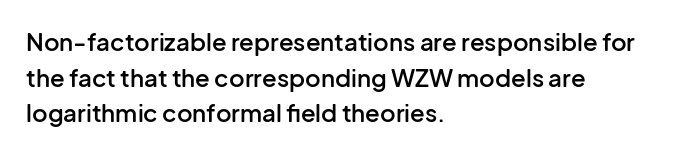
The image shows 24 px text type, upright; set left-aligned, normal line spacing (1.48x), normal letter spacing, not underlined.
